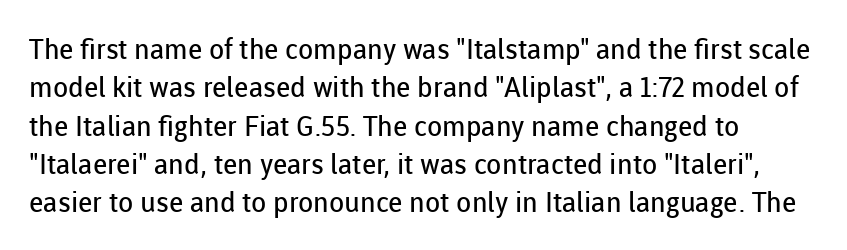
Q: Is the text bold? A: No.
Q: Is the text italic (slanted)? A: No, it is upright.
Q: Is the typeface a serif or a sans-serif typeface? A: Sans-serif.
Q: Is the text underlined? A: No.
Q: Is the spacing between letters normal or unusually wide? A: Normal.
Q: Is the spacing between lines tight, normal or loose? A: Normal.
Q: Width (condensed, normal, or wide)? A: Normal.
Q: Stroke contrast? A: Low.
Q: x-height? A: Medium.
Q: Monospaced? A: No.
